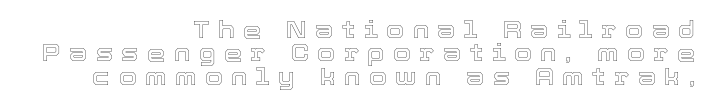
The image shows 23 px text type, upright; set right-aligned, tight line spacing (1.02x), unusually wide letter spacing (+0.37 em), not underlined.
